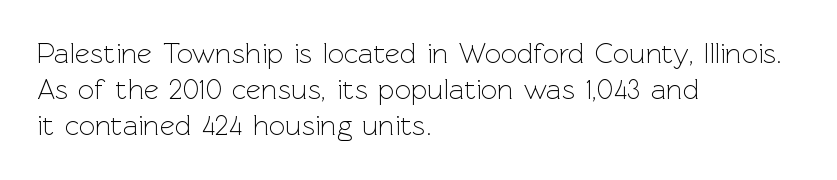
The image shows 29 px light sans-serif type, upright; set left-aligned, normal line spacing (1.25x), normal letter spacing, not underlined; a medium x-height.
